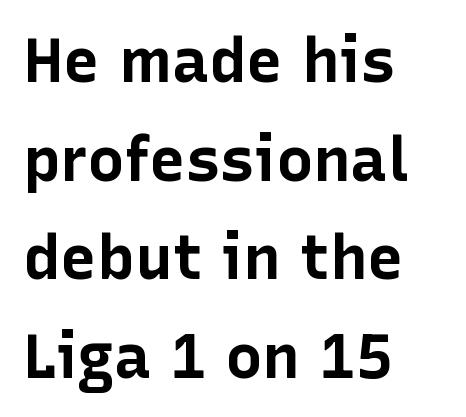
Grotesque or geometric, the face here clearly has no serifs. Weight: bold. The string is rendered with underlining switched off. You could call the tracking neutral — neither tight nor loose. The letters advance in unequal steps, a hallmark of proportional type. The type sits square on the baseline with zero lean.
